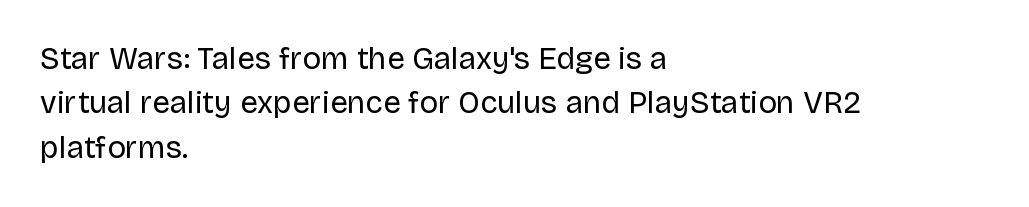
Q: Is the text bold? A: No.
Q: Is the text italic (slanted)? A: No, it is upright.
Q: Is the typeface a serif or a sans-serif typeface? A: Sans-serif.
Q: Is the text underlined? A: No.
Q: How is the paragraph aligned? A: Left-aligned.
Q: Is the spacing between letters normal or unusually wide? A: Normal.
Q: Is the spacing between lines tight, normal or loose? A: Normal.
Q: Width (condensed, normal, or wide)? A: Normal.
Q: Stroke contrast? A: Low.
Q: x-height? A: Large.
Q: Monospaced? A: No.
